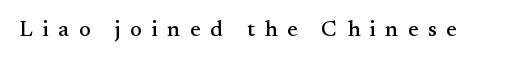
Q: Is the text italic (slanted)? A: No, it is upright.
Q: Is the text underlined? A: No.
Q: Is the spacing between letters normal or unusually wide? A: Unusually wide.
